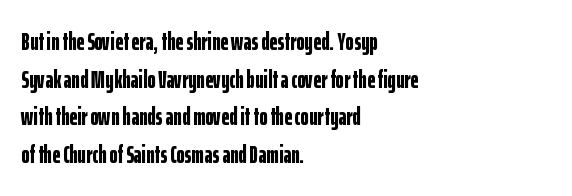
Students, note that the glyphs here touch the page at normal intervals. The vertical gap from one line to the next is medium. The lettering stays uniformly vertical, giving the passage a roman look. The lines are quadded left. Heft: maximum for text — a bold. Type without underlining.
